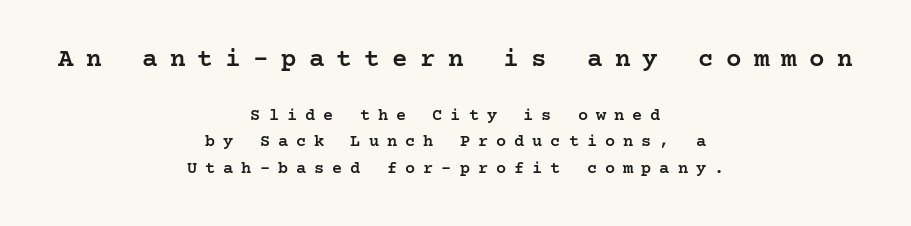
The image shows 26 px text type, upright; set centered, normal line spacing (1.55x), unusually wide letter spacing (+0.47 em), not underlined; the first (top) block is 1.53x larger.
